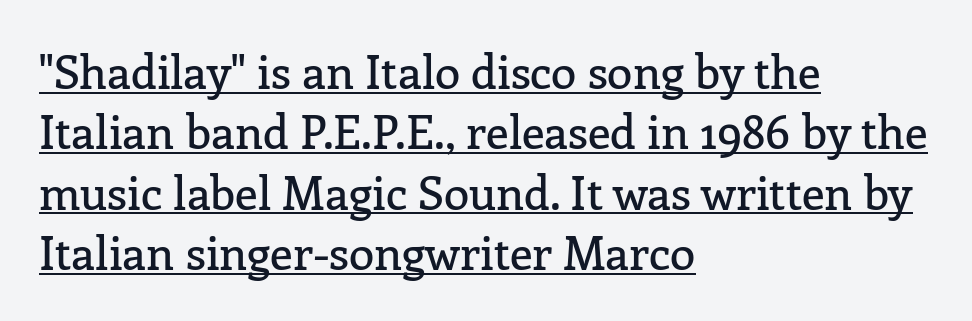
The image shows 46 px serif type, upright; set left-aligned, normal line spacing (1.31x), normal letter spacing, underlined; low stroke contrast and a medium x-height.
